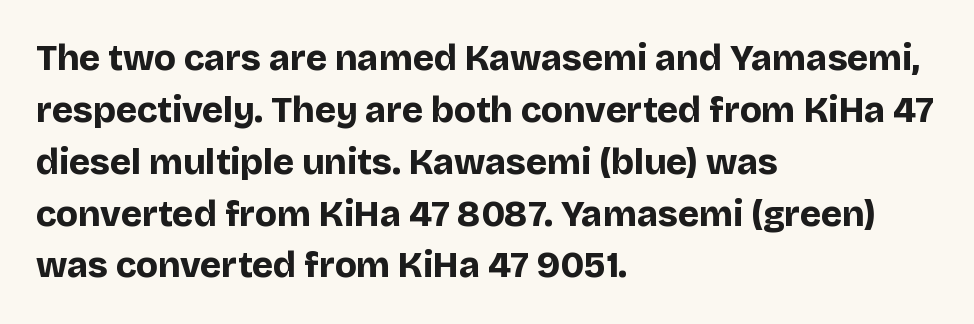
Q: Is the text bold? A: Yes.
Q: Is the text italic (slanted)? A: No, it is upright.
Q: Is the typeface a serif or a sans-serif typeface? A: Sans-serif.
Q: Is the text underlined? A: No.
Q: How is the paragraph aligned? A: Left-aligned.
Q: Is the spacing between letters normal or unusually wide? A: Normal.
Q: Is the spacing between lines tight, normal or loose? A: Normal.
Q: Width (condensed, normal, or wide)? A: Normal.
Q: Stroke contrast? A: Low.
Q: x-height? A: Large.
Q: Monospaced? A: No.
